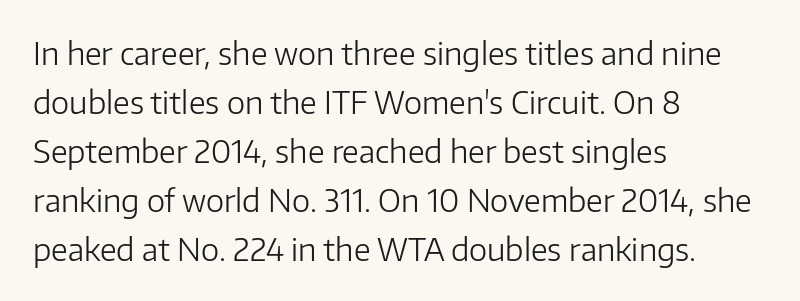
Q: Is the text bold? A: No.
Q: Is the text italic (slanted)? A: No, it is upright.
Q: Is the typeface a serif or a sans-serif typeface? A: Sans-serif.
Q: Is the text underlined? A: No.
Q: How is the paragraph aligned? A: Left-aligned.
Q: Is the spacing between letters normal or unusually wide? A: Normal.
Q: Is the spacing between lines tight, normal or loose? A: Normal.
Q: Width (condensed, normal, or wide)? A: Normal.
Q: Stroke contrast? A: Low.
Q: x-height? A: Medium.
Q: Monospaced? A: No.
